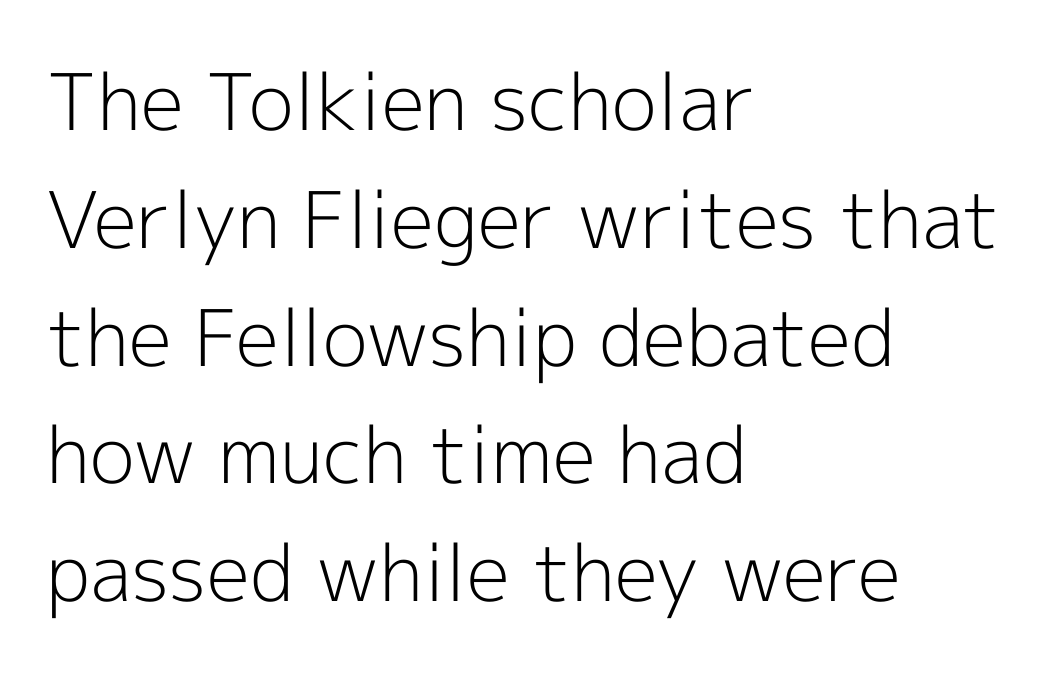
{"serif": "no", "italic": "no", "bold": "no", "weight": "light", "width": "normal", "x_height": "medium", "monospaced": "no", "underline": "no", "align": "left", "line_spacing": "normal", "line_spacing_ratio": 1.51, "letter_spacing": "normal", "letter_spacing_em": 0.0, "glyph_px": 78}
